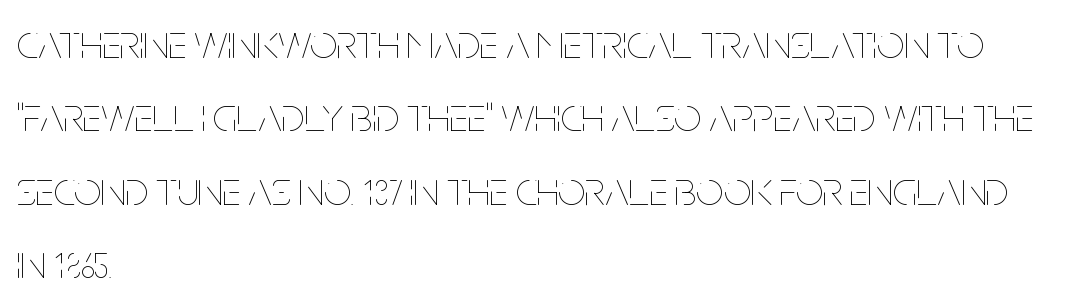
The image shows 48 px thin, condensed type, upright; set left-aligned, normal line spacing (1.53x), normal letter spacing, not underlined; low stroke contrast and a large x-height.
